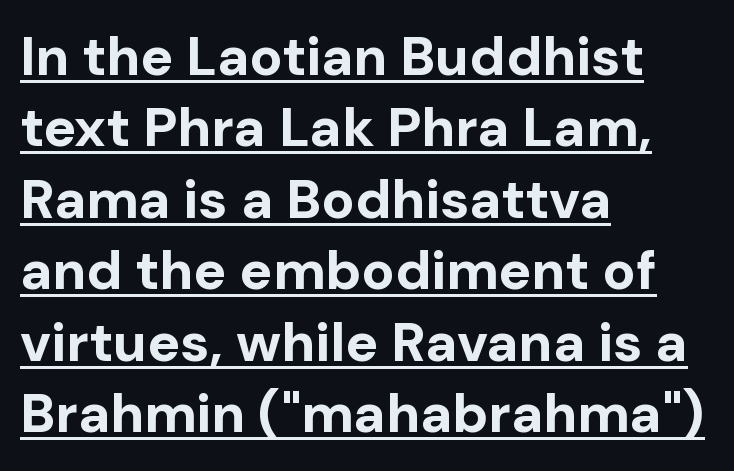
{"serif": "no", "italic": "no", "bold": "yes", "weight": "bold", "width": "normal", "stroke_contrast": "low", "x_height": "medium", "monospaced": "no", "underline": "yes", "align": "left", "line_spacing": "normal", "line_spacing_ratio": 1.3, "letter_spacing": "normal", "letter_spacing_em": 0.0, "glyph_px": 55}
